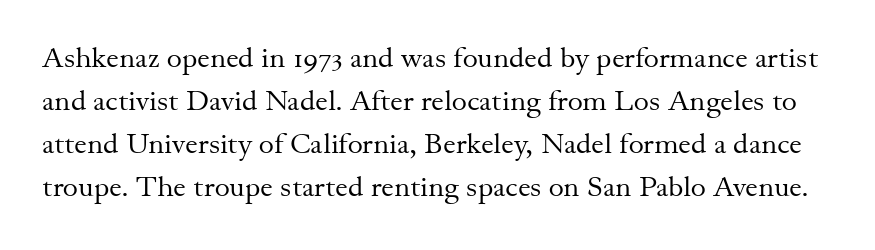
The image shows 29 px regular-weight serif type, upright; set normal line spacing (1.48x), normal letter spacing, not underlined; medium stroke contrast and a small x-height.
